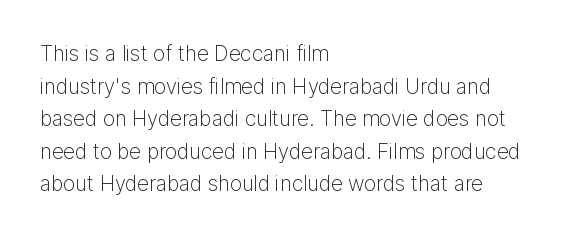
The axis of the letterforms is exactly vertical. Here the glyphs are tracked normally, forming tight word shapes. Descenders hang freely into open space. Line beginnings align vertically; line endings do not. The rows are spaced the way most documents space them.
